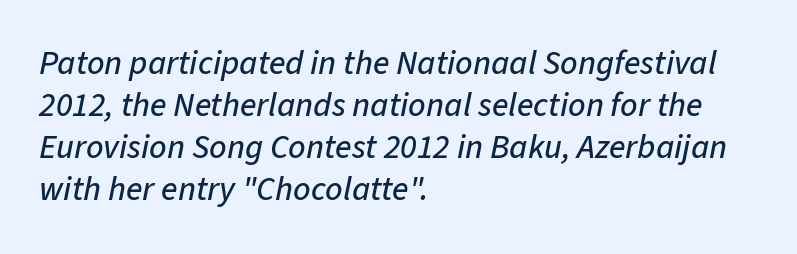
Type without underlining. A typesetter would call this zero additional tracking. If you drew a ruler down the left edge, every line would touch it. You could not count columns in this text — the font is proportionally spaced. Would a proofreader flag this as italicized? Yes.
